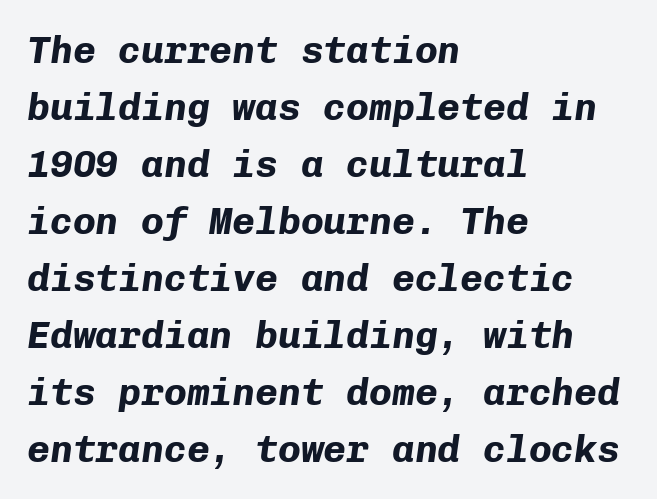
{"italic": "yes", "lean": "right", "slant_degrees": 8, "bold": "yes", "weight": "bold", "width": "normal", "stroke_contrast": "low", "x_height": "medium", "monospaced": "yes", "underline": "no", "align": "left", "line_spacing": "normal", "line_spacing_ratio": 1.5, "letter_spacing": "normal", "letter_spacing_em": 0.0, "glyph_px": 38}
